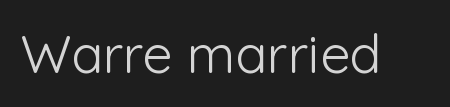
Varying glyph widths throughout — classic text-font behaviour. This sample uses a sans-serif face. Heaviness? Minimal to ordinary, like unemphasized prose. The foot of each line stays bare and open. The gaps between neighbouring characters are ordinary and unremarkable.
